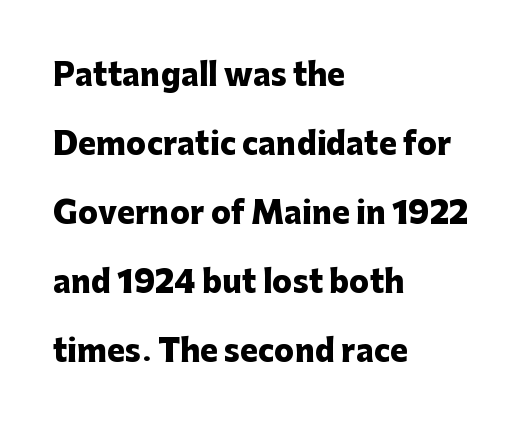
{"serif": "no", "italic": "no", "bold": "yes", "weight": "heavy", "width": "normal", "stroke_contrast": "low", "x_height": "medium", "monospaced": "no", "underline": "no", "align": "left", "line_spacing": "loose", "line_spacing_ratio": 2.3, "letter_spacing": "normal", "letter_spacing_em": 0.0, "glyph_px": 30}
